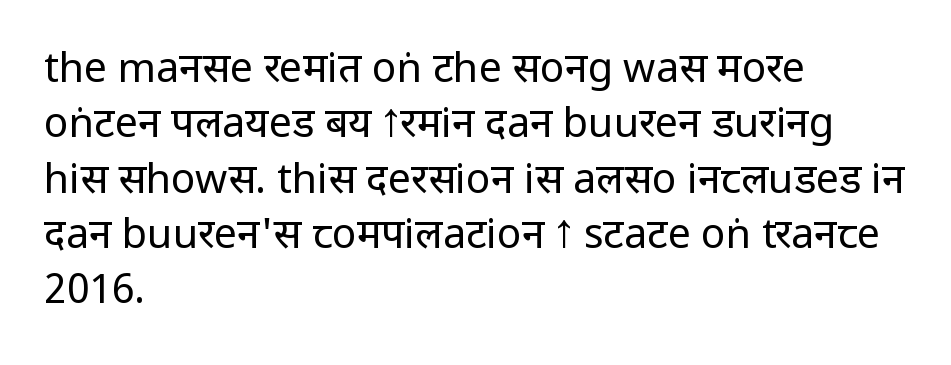
The image shows 41 px regular-weight, condensed sans-serif type, upright; set left-aligned, normal line spacing (1.35x), normal letter spacing, not underlined; low stroke contrast and a large x-height.
